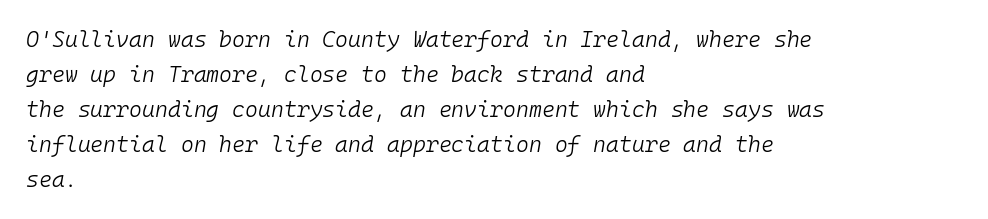
Q: Is the text bold? A: No.
Q: Is the text italic (slanted)? A: Yes, it leans right by about 10 degrees.
Q: Is the text underlined? A: No.
Q: How is the paragraph aligned? A: Left-aligned.
Q: Is the spacing between letters normal or unusually wide? A: Normal.
Q: Is the spacing between lines tight, normal or loose? A: Normal.
